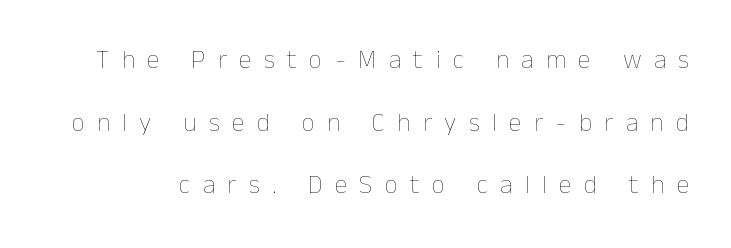
{"italic": "no", "bold": "no", "underline": "no", "line_spacing": "loose", "line_spacing_ratio": 2.41, "letter_spacing": "wide", "letter_spacing_em": 0.47, "glyph_px": 26}
